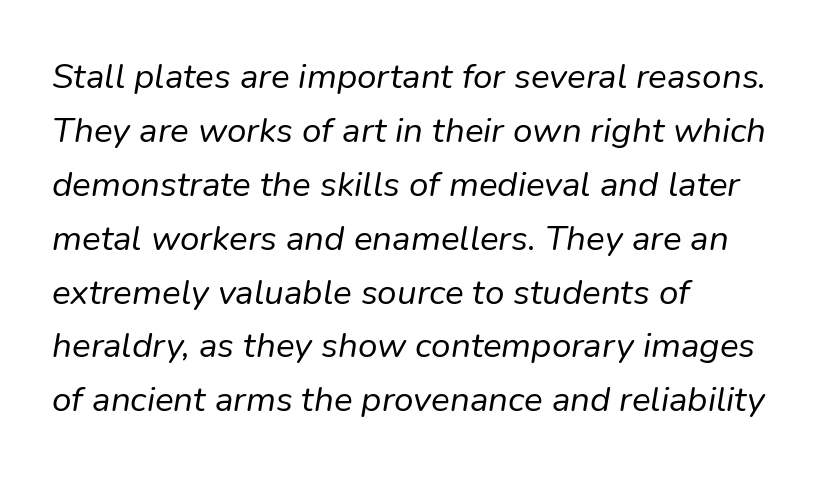
Q: Is the text bold? A: No.
Q: Is the text italic (slanted)? A: Yes, it leans right by about 9 degrees.
Q: Is the text underlined? A: No.
Q: How is the paragraph aligned? A: Left-aligned.
Q: Is the spacing between letters normal or unusually wide? A: Normal.
Q: Is the spacing between lines tight, normal or loose? A: Normal.
Q: Width (condensed, normal, or wide)? A: Normal.
Q: Stroke contrast? A: Low.
Q: x-height? A: Medium.
Q: Monospaced? A: No.
